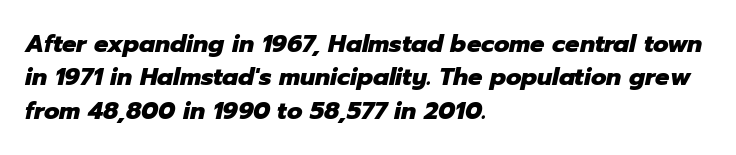
{"italic": "yes", "lean": "right", "slant_degrees": 12, "bold": "yes", "underline": "no", "align": "left", "line_spacing": "normal", "line_spacing_ratio": 1.39, "letter_spacing": "normal", "letter_spacing_em": 0.0, "glyph_px": 24}
